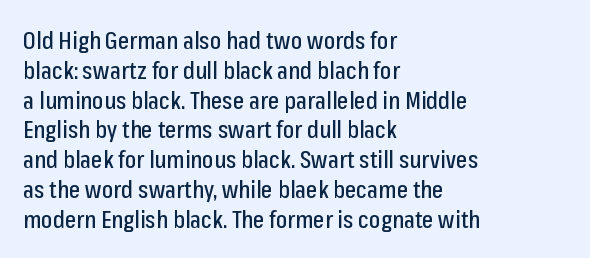
The image shows 24 px text type, upright; set left-aligned, line spacing 1.24x, normal letter spacing, not underlined.
